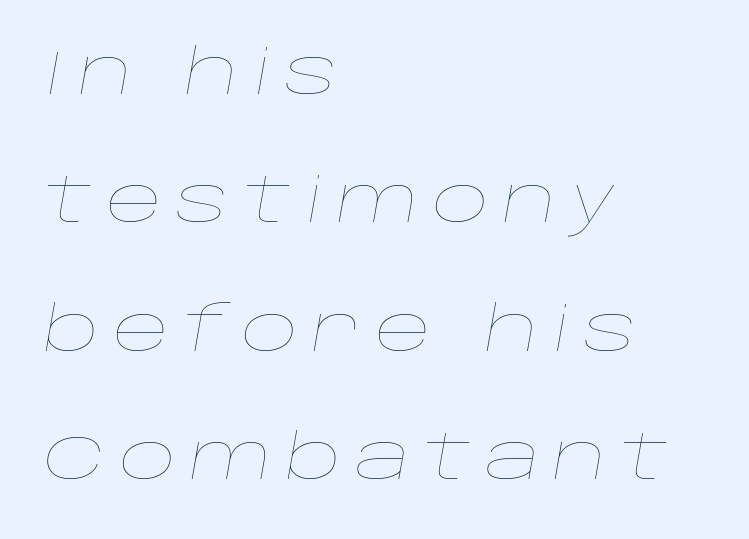
The image shows 62 px thin, wide type, italic (leaning right); set left-aligned, loose line spacing (2.07x), unusually wide letter spacing (+0.21 em), not underlined; low stroke contrast and a large x-height.
